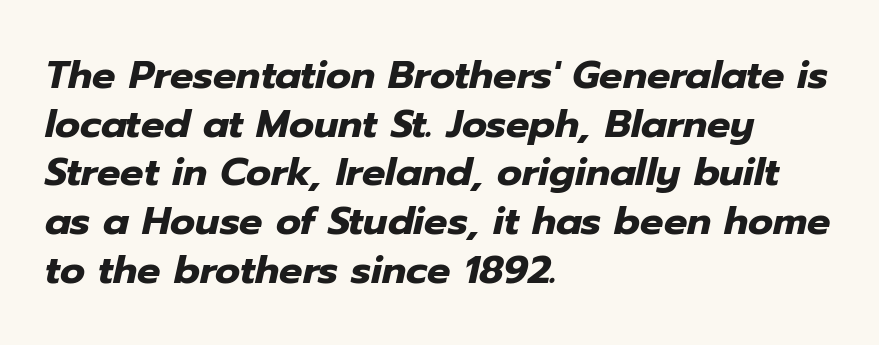
{"italic": "yes", "lean": "right", "slant_degrees": 12, "bold": "yes", "weight": "heavy", "width": "normal", "stroke_contrast": "low", "x_height": "medium", "monospaced": "no", "underline": "no", "align": "left", "line_spacing": "normal", "line_spacing_ratio": 1.25, "letter_spacing": "normal", "letter_spacing_em": 0.0, "glyph_px": 39}
